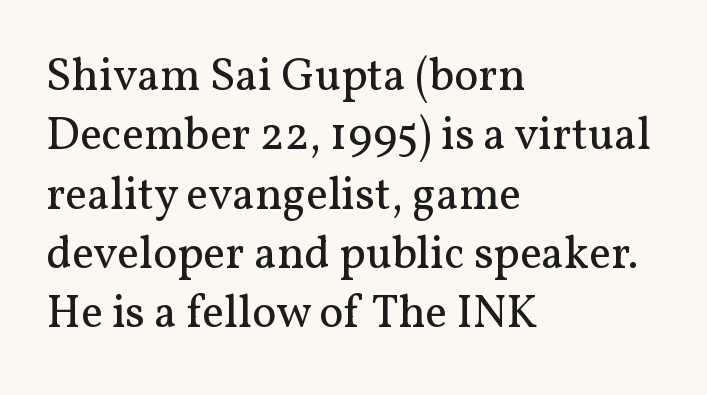
The image shows 46 px regular-weight serif type, upright; set left-aligned, normal line spacing (1.29x), normal letter spacing, not underlined; medium stroke contrast and a medium x-height.
